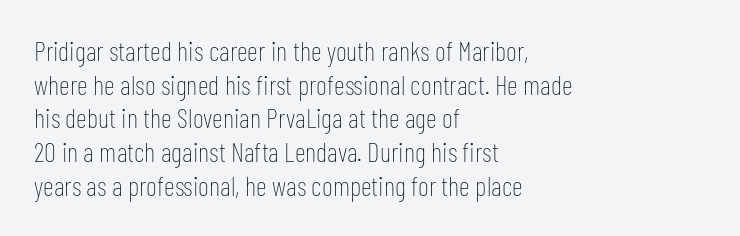
Whoever set this chose a conventional vertical rhythm. Each stroke keeps to a modest, everyday thickness or less. Is there any slant? The stems are plumb. Any mark beneath the type? The region is blank. Horizontal alignment here is leftward, the default for most running prose.
